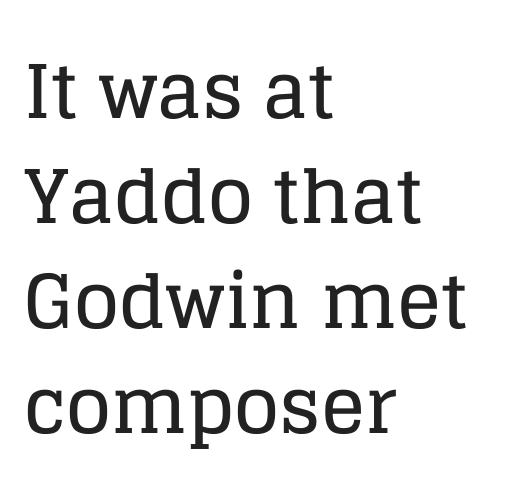
Look at the bottom of the vertical strokes: they flare into serifs here. Left-aligned paragraph, ragged on the right. Anything drawn beneath the words? Only blank space. Baseline-to-baseline distance is the conventional proportion of letter height. The lettering holds an erect, upright posture throughout.
